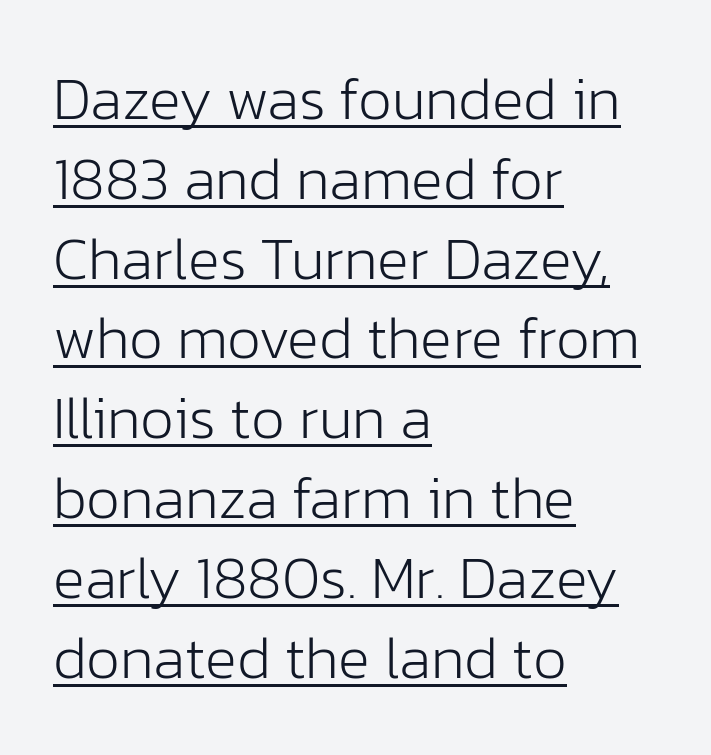
Q: Is the text bold? A: No.
Q: Is the text italic (slanted)? A: No, it is upright.
Q: Is the typeface a serif or a sans-serif typeface? A: Sans-serif.
Q: Is the text underlined? A: Yes.
Q: How is the paragraph aligned? A: Left-aligned.
Q: Is the spacing between letters normal or unusually wide? A: Normal.
Q: Is the spacing between lines tight, normal or loose? A: Normal.
Q: Width (condensed, normal, or wide)? A: Normal.
Q: Stroke contrast? A: Low.
Q: x-height? A: Medium.
Q: Monospaced? A: No.
